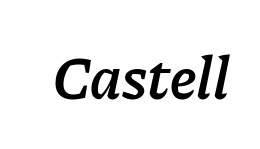
Q: Is the text bold? A: Semi-bold.
Q: Is the text italic (slanted)? A: Yes, it leans right by about 11 degrees.
Q: Is the text underlined? A: No.
Q: Is the spacing between letters normal or unusually wide? A: Normal.
Q: Width (condensed, normal, or wide)? A: Normal.
Q: Stroke contrast? A: Low.
Q: x-height? A: Medium.
Q: Monospaced? A: No.
